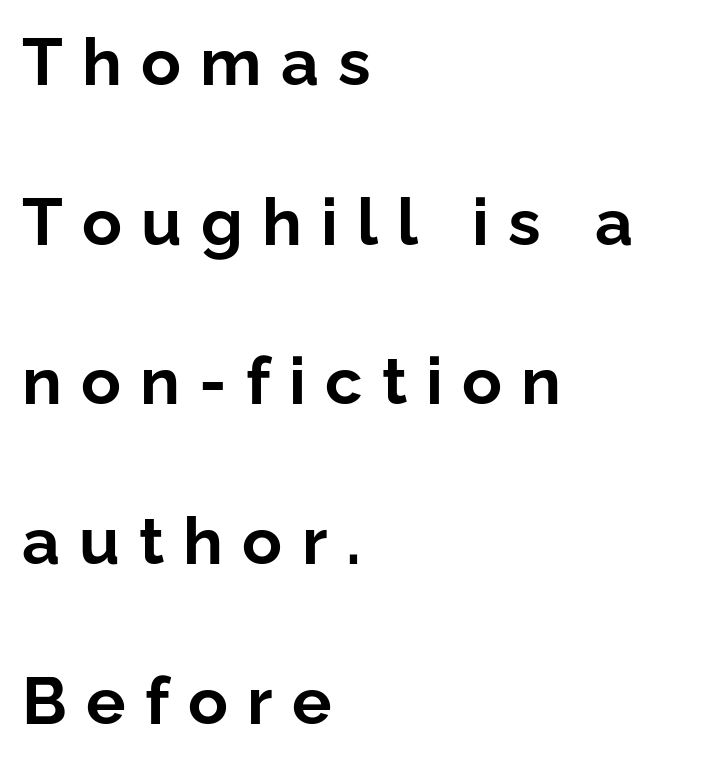
The image shows 66 px bold sans-serif type, upright; set left-aligned, loose line spacing (2.42x), unusually wide letter spacing (+0.29 em), not underlined; low stroke contrast and a medium x-height.
